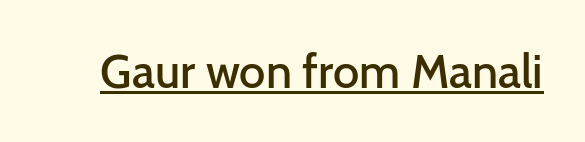
This is moderately heavy type, rendered in semibold. Observe the ordinary spacing: letters are neighbours, not strangers. A typographer would call this underscored text. The face used here is proportionally spaced, like ordinary book or web type.
